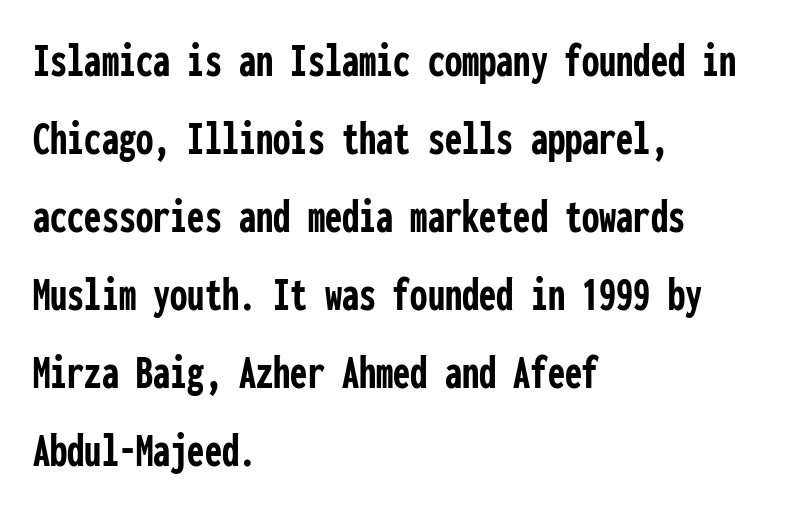
Q: Is the text bold? A: Yes.
Q: Is the text italic (slanted)? A: No, it is upright.
Q: Is the typeface a serif or a sans-serif typeface? A: Sans-serif.
Q: Is the text underlined? A: No.
Q: How is the paragraph aligned? A: Left-aligned.
Q: Is the spacing between letters normal or unusually wide? A: Normal.
Q: Is the spacing between lines tight, normal or loose? A: Normal.
Q: Width (condensed, normal, or wide)? A: Condensed.
Q: Stroke contrast? A: Low.
Q: x-height? A: Medium.
Q: Monospaced? A: Yes.
